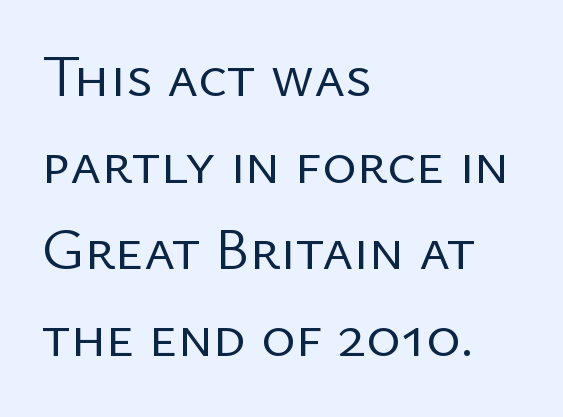
Q: Is the text bold? A: No.
Q: Is the text italic (slanted)? A: No, it is upright.
Q: Is the typeface a serif or a sans-serif typeface? A: Sans-serif.
Q: Is the text underlined? A: No.
Q: How is the paragraph aligned? A: Left-aligned.
Q: Is the spacing between letters normal or unusually wide? A: Normal.
Q: Is the spacing between lines tight, normal or loose? A: Normal.
Q: Width (condensed, normal, or wide)? A: Normal.
Q: Stroke contrast? A: Low.
Q: x-height? A: Medium.
Q: Monospaced? A: No.
